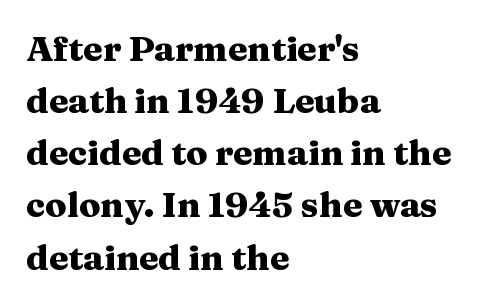
The image shows 35 px heavy, wide serif type, upright; set left-aligned, normal line spacing (1.49x), normal letter spacing, not underlined; medium stroke contrast and a medium x-height.
